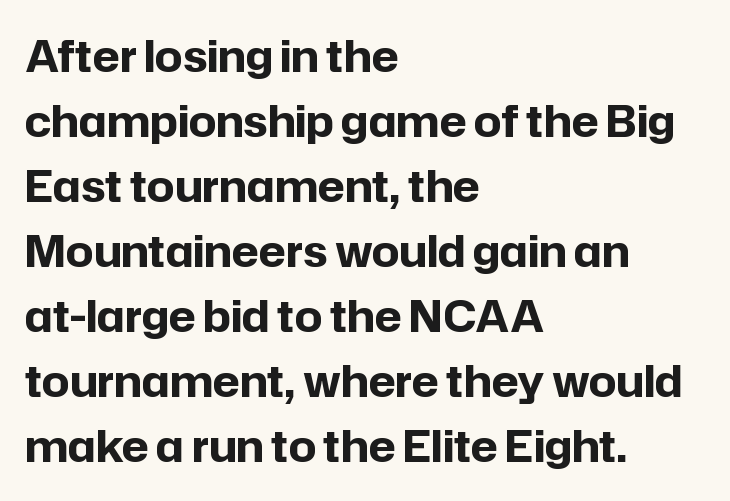
{"serif": "no", "italic": "no", "bold": "yes", "weight": "bold", "width": "normal", "stroke_contrast": "low", "x_height": "medium", "monospaced": "no", "underline": "no", "align": "left", "line_spacing": "normal", "line_spacing_ratio": 1.51, "letter_spacing": "normal", "letter_spacing_em": 0.0, "glyph_px": 43}
